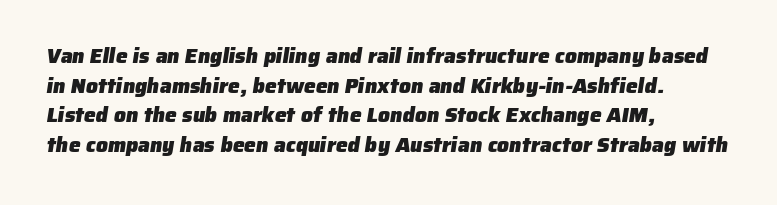
This sample uses plain, unmodified letter spacing. Plain, unruled lines of type. Notice how the passage keeps a crisp vertical edge on the left only. The line-height multiplier appears to be the usual default. You'd pick this weight for a headline — it's a proper bold.
